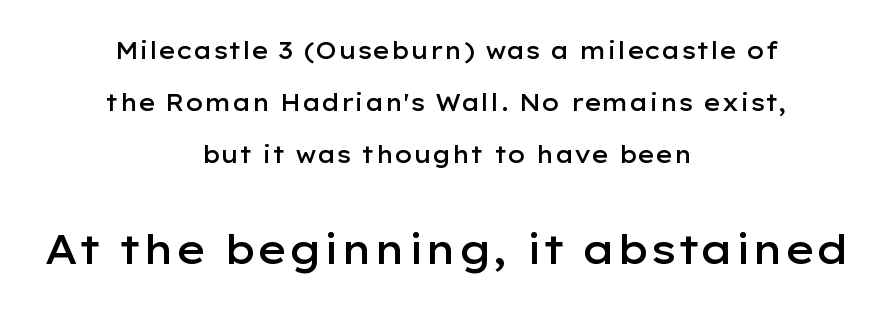
{"serif": "no", "italic": "no", "bold": "semi", "weight": "semibold", "width": "wide", "stroke_contrast": "low", "x_height": "medium", "monospaced": "no", "underline": "no", "align": "center", "line_spacing": "loose", "line_spacing_ratio": 2.26, "letter_spacing": "normal", "letter_spacing_em": 0.0, "larger_block": "second", "size_ratio": 1.74, "glyph_px": 40}
